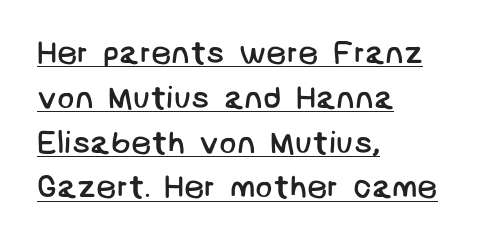
Q: Is the text bold? A: No.
Q: Is the typeface a serif or a sans-serif typeface? A: Sans-serif.
Q: Is the text underlined? A: Yes.
Q: How is the paragraph aligned? A: Left-aligned.
Q: Is the spacing between letters normal or unusually wide? A: Normal.
Q: Is the spacing between lines tight, normal or loose? A: Normal.
Q: Width (condensed, normal, or wide)? A: Normal.
Q: Stroke contrast? A: Low.
Q: x-height? A: Large.
